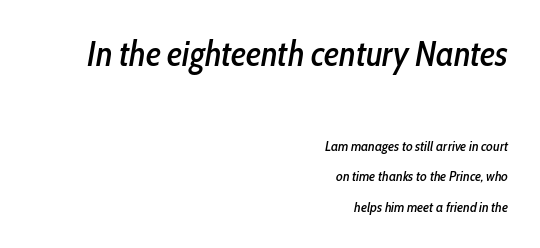
The image shows 35 px condensed type, italic (leaning right); set right-aligned, loose line spacing (2.19x), normal letter spacing, not underlined; the first (top) block is 2.5x larger; low stroke contrast and a medium x-height.
